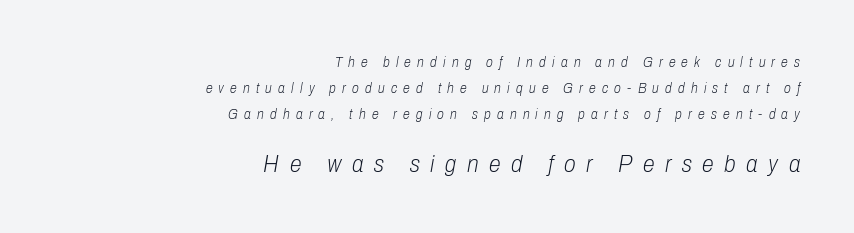
Q: Is the text bold? A: No.
Q: Is the text italic (slanted)? A: Yes, it leans right by about 10 degrees.
Q: Is the text underlined? A: No.
Q: How is the paragraph aligned? A: Right-aligned.
Q: Is the spacing between letters normal or unusually wide? A: Unusually wide.
Q: Which block of text is set in a larger size, the first (top) or the second (bottom)? A: The second (bottom) one.
